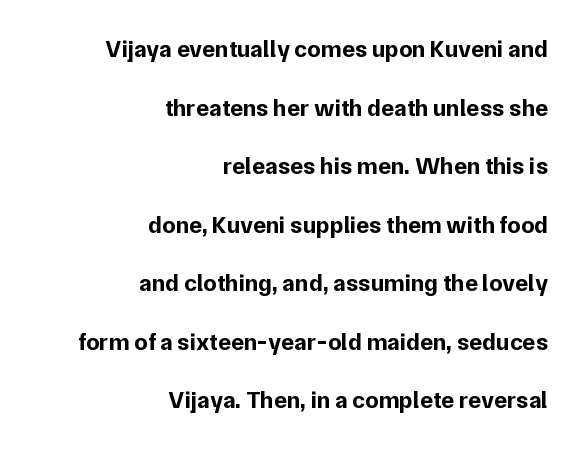
Q: Is the text bold? A: Yes.
Q: Is the text italic (slanted)? A: No, it is upright.
Q: Is the text underlined? A: No.
Q: How is the paragraph aligned? A: Right-aligned.
Q: Is the spacing between letters normal or unusually wide? A: Normal.
Q: Is the spacing between lines tight, normal or loose? A: Loose.
